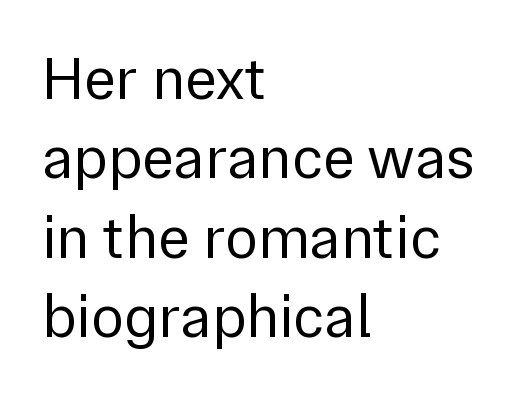
Q: Is the text bold? A: No.
Q: Is the text italic (slanted)? A: No, it is upright.
Q: Is the typeface a serif or a sans-serif typeface? A: Sans-serif.
Q: Is the text underlined? A: No.
Q: How is the paragraph aligned? A: Left-aligned.
Q: Is the spacing between letters normal or unusually wide? A: Normal.
Q: Is the spacing between lines tight, normal or loose? A: Normal.
Q: Width (condensed, normal, or wide)? A: Normal.
Q: Stroke contrast? A: Low.
Q: x-height? A: Medium.
Q: Monospaced? A: No.
